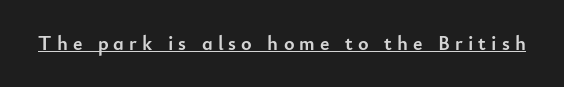
{"italic": "no", "bold": "yes", "underline": "yes", "letter_spacing": "wide", "letter_spacing_em": 0.26, "glyph_px": 20}
